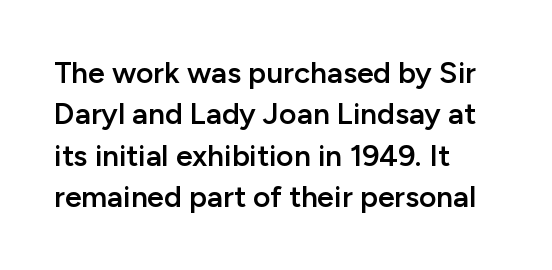
The image shows 30 px semibold sans-serif type, upright; set left-aligned, normal line spacing (1.38x), normal letter spacing, not underlined; low stroke contrast and a medium x-height.
